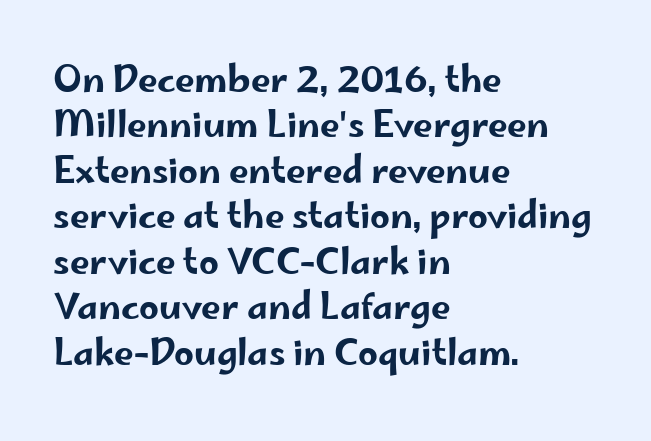
These lines are rendered in a variable-pitch font. The lettering stays uniformly vertical, giving the passage a roman look. Does extra space separate the letters? No, they use regular spacing. Serif or sans? Sans — the stroke terminals are bare.
